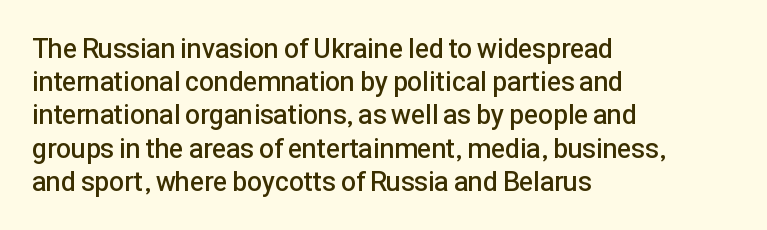
{"italic": "no", "bold": "semi", "underline": "no", "align": "left", "line_spacing_ratio": 1.23, "letter_spacing": "normal", "letter_spacing_em": 0.0, "glyph_px": 27}
